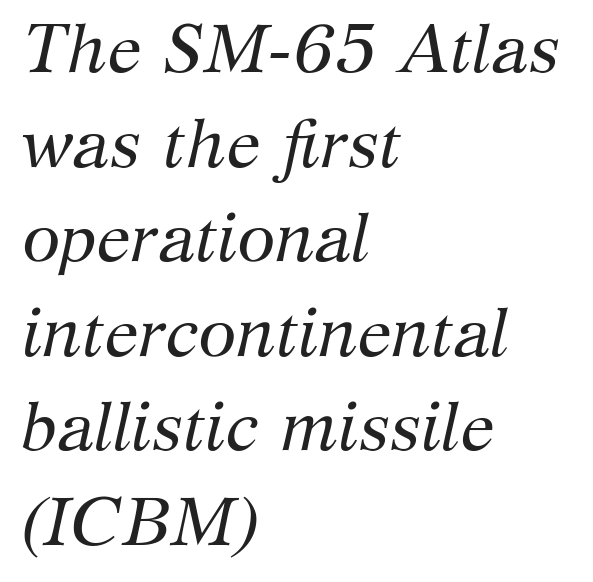
Q: Is the text bold? A: No.
Q: Is the text italic (slanted)? A: Yes, it leans right by about 12 degrees.
Q: Is the typeface a serif or a sans-serif typeface? A: Serif.
Q: Is the text underlined? A: No.
Q: How is the paragraph aligned? A: Left-aligned.
Q: Is the spacing between letters normal or unusually wide? A: Normal.
Q: Is the spacing between lines tight, normal or loose? A: Normal.
Q: Width (condensed, normal, or wide)? A: Normal.
Q: Stroke contrast? A: Medium.
Q: x-height? A: Medium.
Q: Monospaced? A: No.
